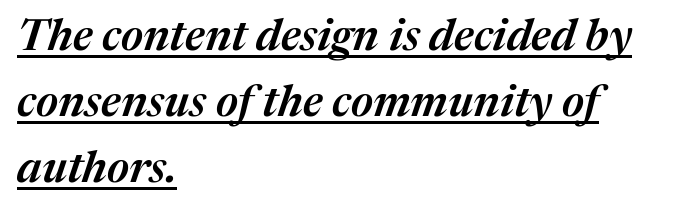
Each letter keeps its own natural width here, so spacing adapts to shape. This sample uses an oblique cut, with every glyph tilted off the vertical. The paragraph has a hard left edge and a soft right edge. In terms of leading, this rendering sits right in the middle. The horizontal fit of the characters is conventional and even. Underline: present.
